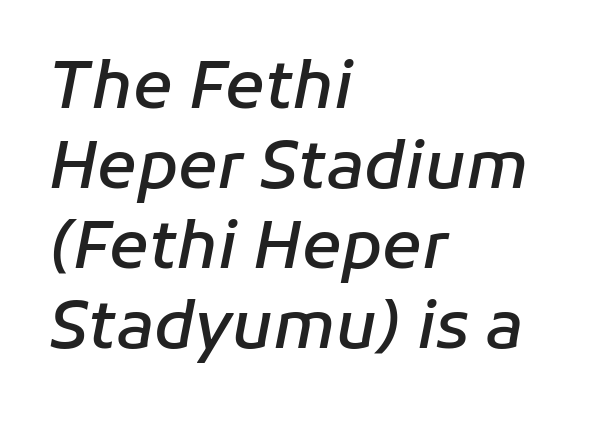
Q: Is the text bold? A: Semi-bold.
Q: Is the text italic (slanted)? A: Yes, it leans right by about 11 degrees.
Q: Is the text underlined? A: No.
Q: How is the paragraph aligned? A: Left-aligned.
Q: Is the spacing between letters normal or unusually wide? A: Normal.
Q: Width (condensed, normal, or wide)? A: Normal.
Q: Stroke contrast? A: Low.
Q: x-height? A: Medium.
Q: Monospaced? A: No.
